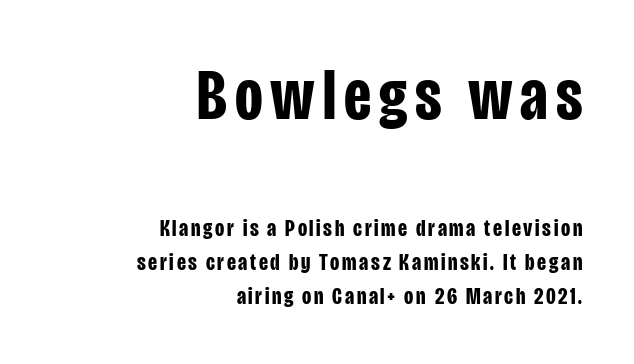
Q: Is the text bold? A: Yes.
Q: Is the text italic (slanted)? A: No, it is upright.
Q: Is the typeface a serif or a sans-serif typeface? A: Sans-serif.
Q: Is the text underlined? A: No.
Q: How is the paragraph aligned? A: Right-aligned.
Q: Is the spacing between lines tight, normal or loose? A: Normal.
Q: Which block of text is set in a larger size, the first (top) or the second (bottom)? A: The first (top) one.
Q: Width (condensed, normal, or wide)? A: Condensed.
Q: Stroke contrast? A: Low.
Q: x-height? A: Large.
Q: Monospaced? A: No.
